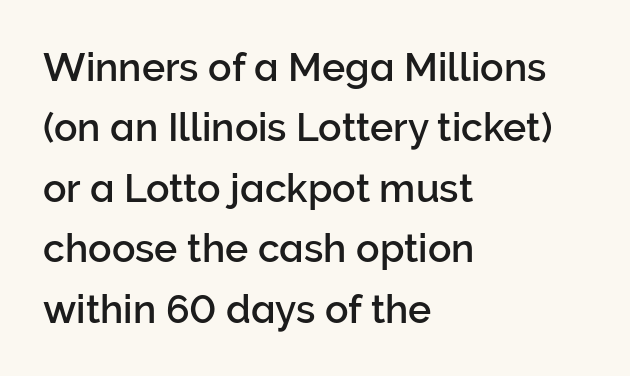
In terms of letterform style, serifs are entirely absent. Regular leading. The string is rendered with underlining switched off. Does the lettering tilt? It doesn't — this is upright. This rendering uses left alignment, leaving the right contour irregular. Proportional: the letters do not fall into vertical columns.
